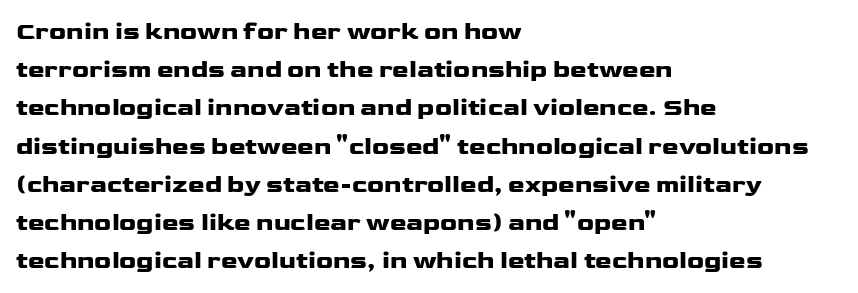
{"italic": "no", "bold": "yes", "underline": "no", "align": "left", "line_spacing": "normal", "line_spacing_ratio": 1.53, "letter_spacing": "normal", "letter_spacing_em": 0.0, "glyph_px": 25}
